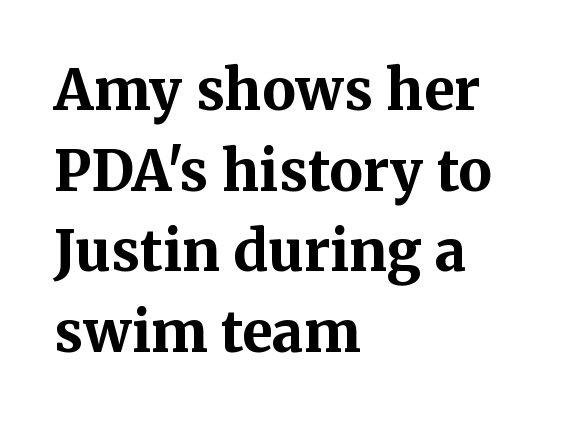
The image shows 56 px bold serif type, upright; set left-aligned, normal line spacing (1.44x), normal letter spacing, not underlined; medium stroke contrast and a medium x-height.
